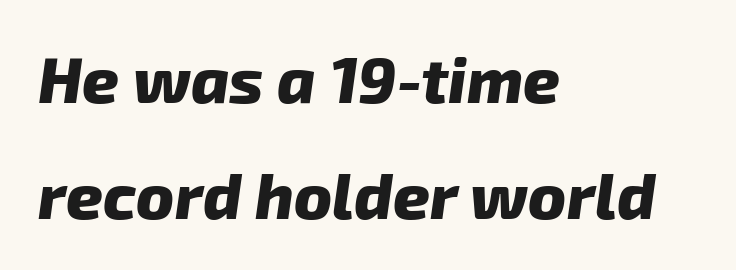
Q: Is the text bold? A: Yes.
Q: Is the typeface a serif or a sans-serif typeface? A: Sans-serif.
Q: Is the text underlined? A: No.
Q: How is the paragraph aligned? A: Left-aligned.
Q: Is the spacing between letters normal or unusually wide? A: Normal.
Q: Width (condensed, normal, or wide)? A: Normal.
Q: Stroke contrast? A: Low.
Q: x-height? A: Medium.
Q: Monospaced? A: No.
